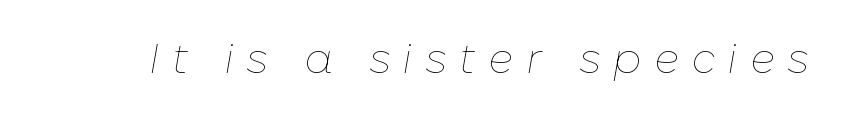
The image shows 42 px thin type, italic (leaning right); set unusually wide letter spacing (+0.3 em), not underlined; low stroke contrast and a medium x-height.
